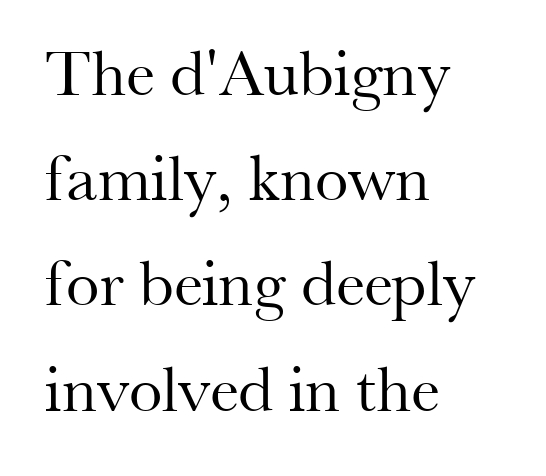
Posture: vertical. Line beginnings align vertically; line endings do not. Check under the words: just untouched page. Standard letterfit; no display-style spreading of the glyphs. If you measured baseline to baseline, you'd find a middling distance. The rendering uses natural spacing where letterforms have individual widths.
